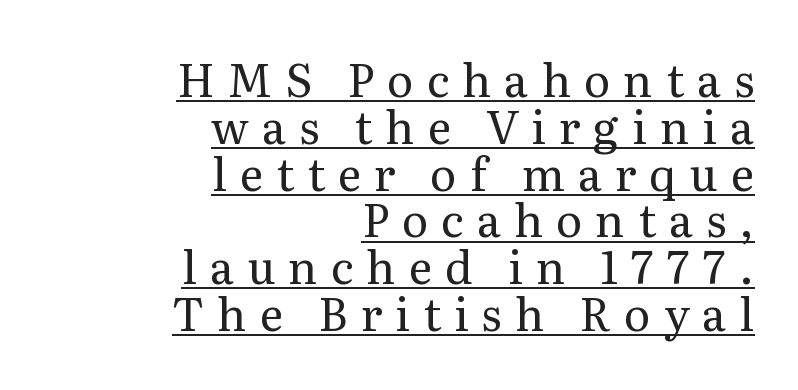
The image shows 45 px regular-weight serif type, upright; set right-aligned, tight line spacing (1.04x), unusually wide letter spacing (+0.29 em), underlined; medium stroke contrast and a medium x-height.
